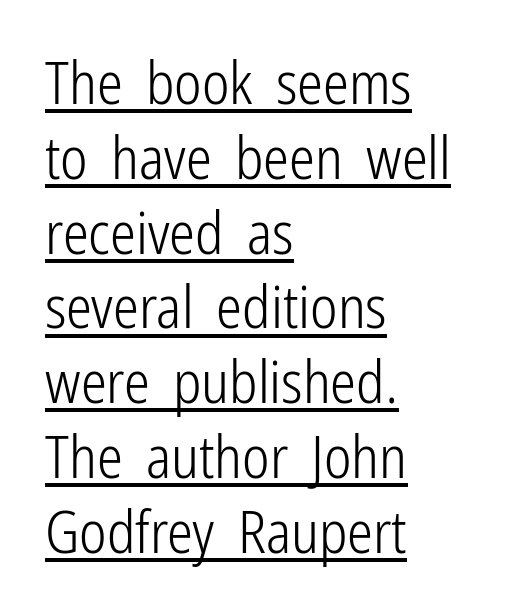
{"serif": "no", "italic": "no", "bold": "no", "weight": "light", "width": "condensed", "stroke_contrast": "low", "x_height": "medium", "monospaced": "no", "underline": "yes", "align": "left", "line_spacing": "normal", "line_spacing_ratio": 1.29, "letter_spacing": "normal", "letter_spacing_em": 0.0, "glyph_px": 58}
